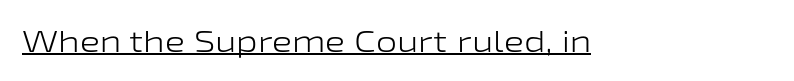
{"serif": "no", "italic": "no", "bold": "no", "weight": "light", "width": "wide", "stroke_contrast": "low", "x_height": "medium", "monospaced": "no", "underline": "yes", "letter_spacing": "normal", "letter_spacing_em": 0.0, "glyph_px": 30}
